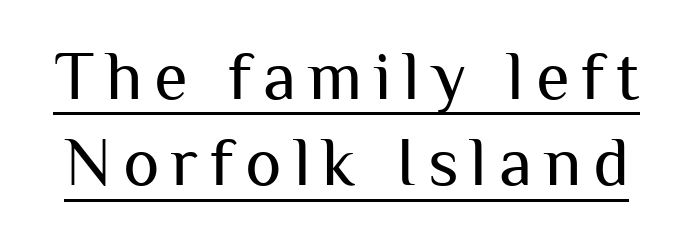
{"serif": "no", "italic": "no", "bold": "no", "weight": "regular", "width": "normal", "stroke_contrast": "medium", "x_height": "medium", "monospaced": "no", "underline": "yes", "line_spacing": "normal", "line_spacing_ratio": 1.25, "glyph_px": 69}
